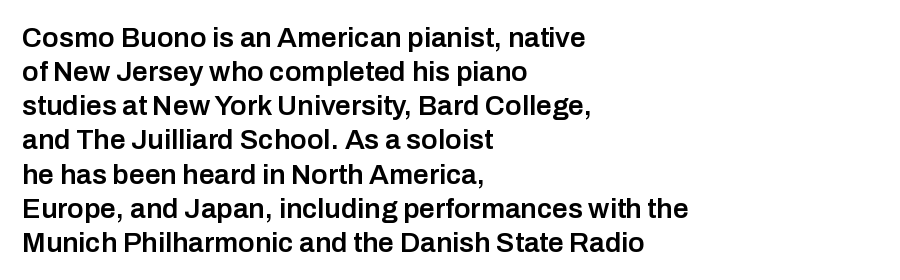
Rendered with straight, roman letterforms. Between one letter and the next there's only the usual sliver of space. I'd describe the lettering as semibold — firm but not a full bold. Descenders hang freely into open space. The rendering anchors every line to the left-hand side. Here the designer chose a conventional face with non-uniform glyph widths.
